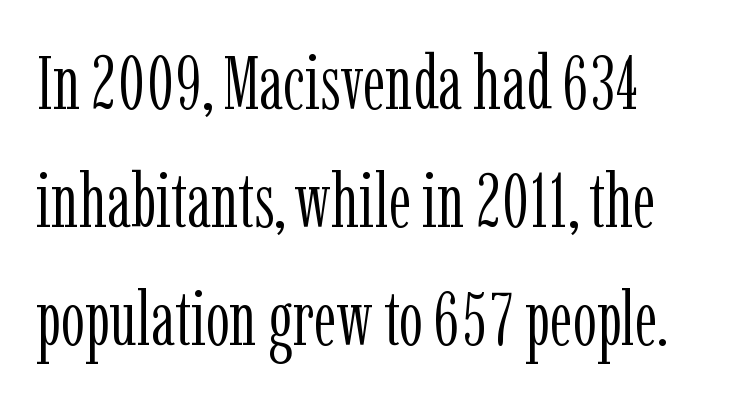
Q: Is the text bold? A: No.
Q: Is the text italic (slanted)? A: No, it is upright.
Q: Is the typeface a serif or a sans-serif typeface? A: Serif.
Q: Is the text underlined? A: No.
Q: Is the spacing between letters normal or unusually wide? A: Normal.
Q: Is the spacing between lines tight, normal or loose? A: Normal.
Q: Width (condensed, normal, or wide)? A: Condensed.
Q: Stroke contrast? A: Low.
Q: x-height? A: Medium.
Q: Monospaced? A: No.
